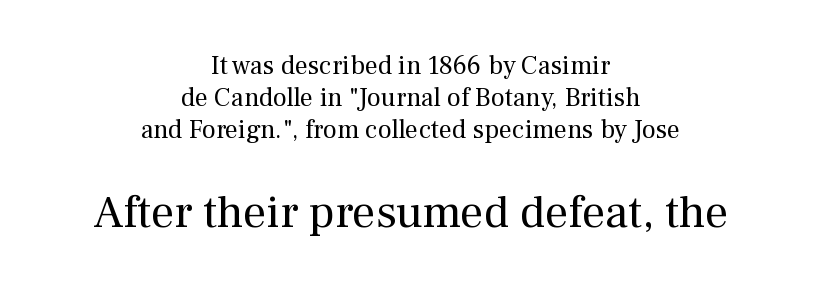
Block two is the big one; block one sits smaller above it. Descenders hang freely into open space. Characters remain perfectly vertical along every line. Heft: none added — not bold. Layout note: lines centered.
